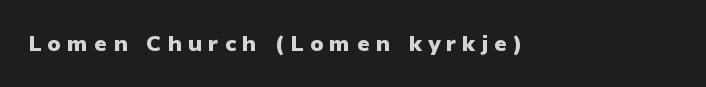
The image shows 22 px bold type, upright; set unusually wide letter spacing (+0.27 em), not underlined.
